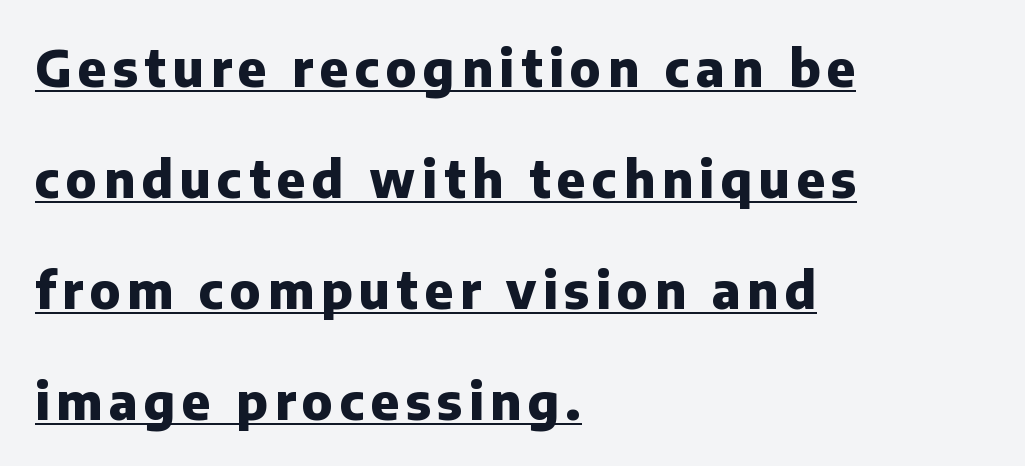
Bold? Absolutely — the strokes are thick and heavy. The string is rendered with underlining switched on. Here the designer chose a conventional face with non-uniform glyph widths. You can tell it's not italic because the verticals are truly vertical. If you measured baseline to baseline, you'd find a long distance.
